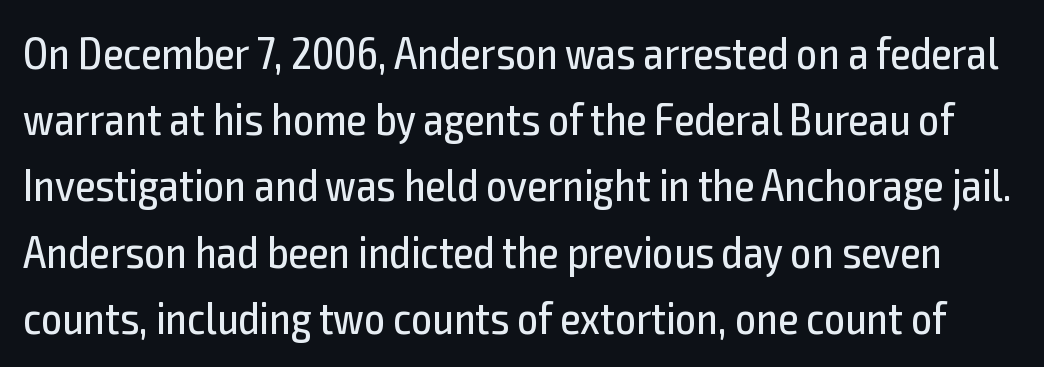
{"serif": "no", "italic": "no", "bold": "no", "weight": "regular", "width": "condensed", "x_height": "medium", "monospaced": "no", "underline": "no", "line_spacing": "normal", "line_spacing_ratio": 1.44, "letter_spacing": "normal", "letter_spacing_em": 0.0, "glyph_px": 46}
